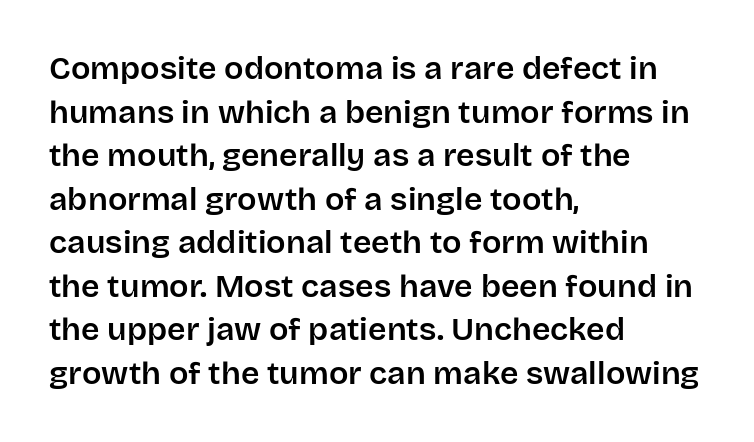
Q: Is the text italic (slanted)? A: No, it is upright.
Q: Is the typeface a serif or a sans-serif typeface? A: Sans-serif.
Q: Is the text underlined? A: No.
Q: How is the paragraph aligned? A: Left-aligned.
Q: Is the spacing between letters normal or unusually wide? A: Normal.
Q: Is the spacing between lines tight, normal or loose? A: Normal.
Q: Width (condensed, normal, or wide)? A: Normal.
Q: Stroke contrast? A: Low.
Q: x-height? A: Large.
Q: Monospaced? A: No.
